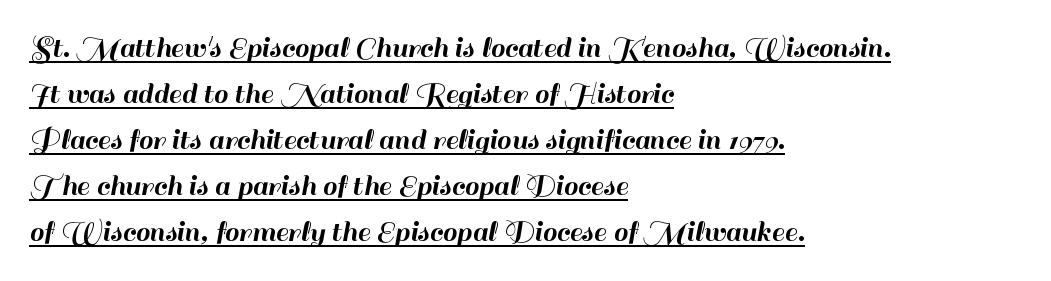
The image shows 32 px sans-serif type; set left-aligned, normal line spacing (1.44x), normal letter spacing, underlined; high stroke contrast and a small x-height.
